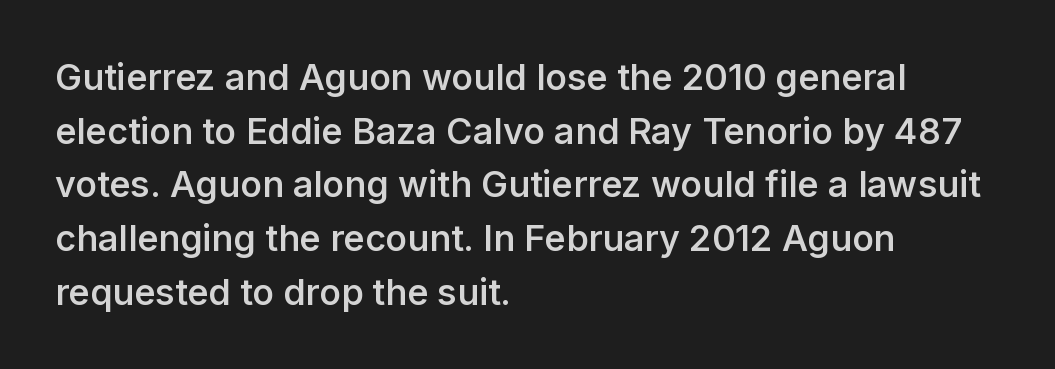
The space beneath each line is pristine and unruled. What's the leading like? Ordinary, nothing unusual. You can tell it's not italic because the verticals are truly vertical. You could not count columns in this text — the font is proportionally spaced. Check where the strokes stop: nothing finishes them off — pure sans. Short and long lines alike share a common starting point at left.
